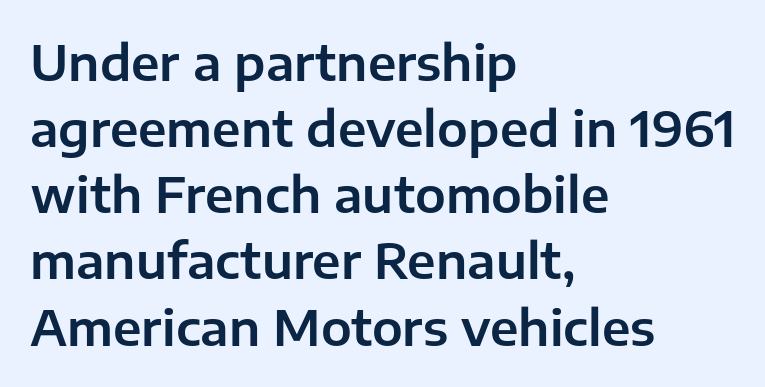
Q: Is the text italic (slanted)? A: No, it is upright.
Q: Is the typeface a serif or a sans-serif typeface? A: Sans-serif.
Q: Is the text underlined? A: No.
Q: How is the paragraph aligned? A: Left-aligned.
Q: Is the spacing between letters normal or unusually wide? A: Normal.
Q: Is the spacing between lines tight, normal or loose? A: Normal.
Q: Width (condensed, normal, or wide)? A: Normal.
Q: Stroke contrast? A: Low.
Q: x-height? A: Medium.
Q: Monospaced? A: No.
